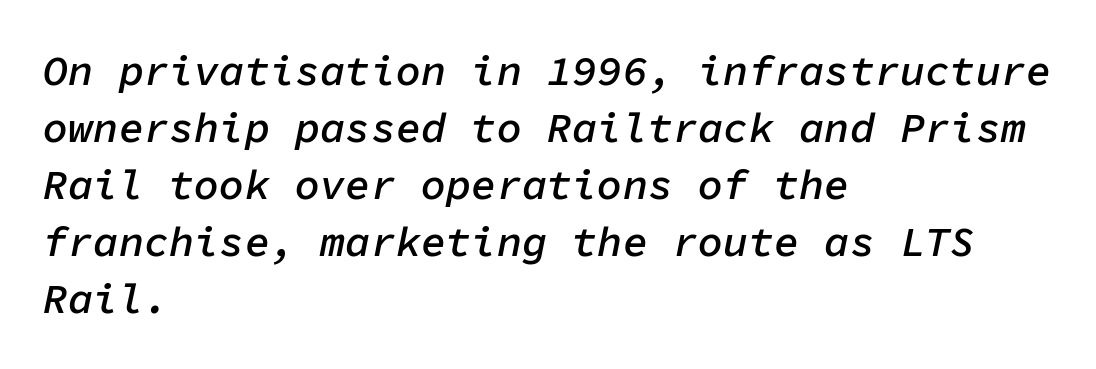
The image shows 42 px semibold type, italic (leaning right), monospaced; set left-aligned, normal line spacing (1.36x), normal letter spacing, not underlined; low stroke contrast and a medium x-height.
